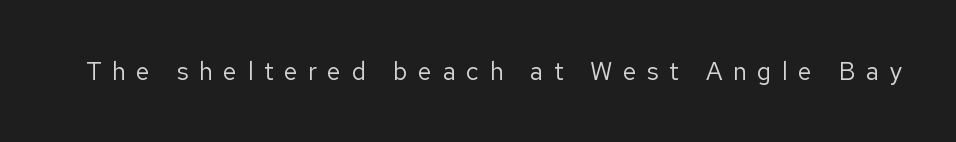
{"italic": "no", "bold": "no", "underline": "no", "letter_spacing": "wide", "letter_spacing_em": 0.42, "glyph_px": 25}
